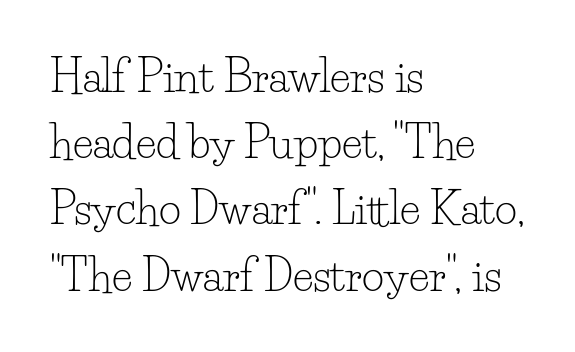
The image shows 43 px light serif type, upright; set left-aligned, normal line spacing (1.54x), normal letter spacing, not underlined; low stroke contrast and a small x-height.
